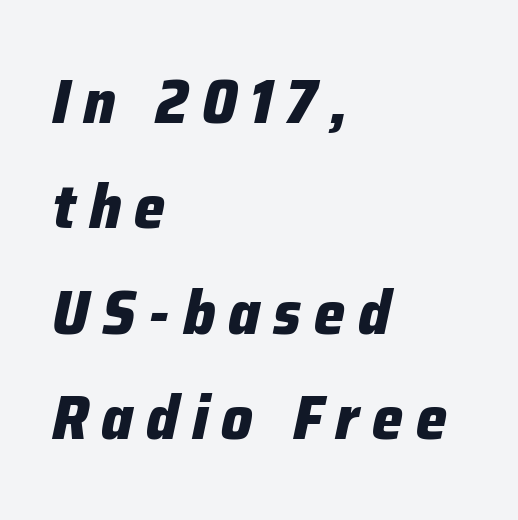
{"italic": "yes", "lean": "right", "slant_degrees": 12, "bold": "yes", "weight": "heavy", "width": "normal", "stroke_contrast": "low", "x_height": "medium", "monospaced": "no", "underline": "no", "align": "left", "line_spacing": "normal", "line_spacing_ratio": 1.7, "letter_spacing": "wide", "letter_spacing_em": 0.21, "glyph_px": 62}
